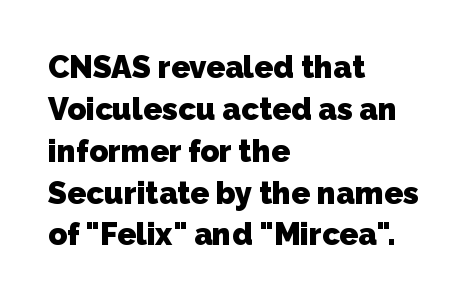
The image shows 31 px heavy sans-serif type; set left-aligned, normal line spacing (1.35x), normal letter spacing, not underlined; low stroke contrast and a medium x-height.
